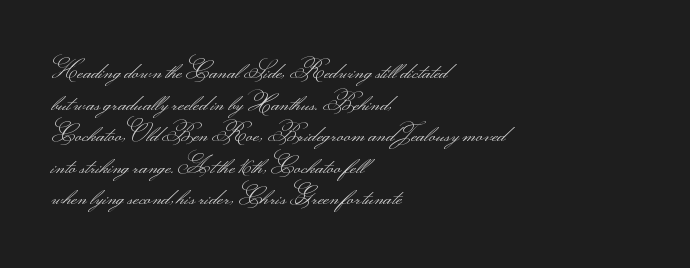
{"bold": "no", "underline": "no", "align": "left", "line_spacing": "normal", "line_spacing_ratio": 1.37, "letter_spacing": "normal", "letter_spacing_em": 0.0, "glyph_px": 23}
